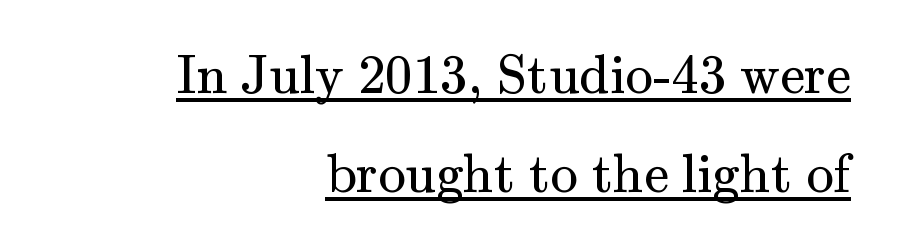
{"serif": "yes", "italic": "no", "bold": "no", "weight": "regular", "width": "normal", "stroke_contrast": "medium", "x_height": "small", "monospaced": "no", "underline": "yes", "align": "right", "line_spacing_ratio": 1.8, "letter_spacing": "normal", "letter_spacing_em": 0.0, "glyph_px": 55}
